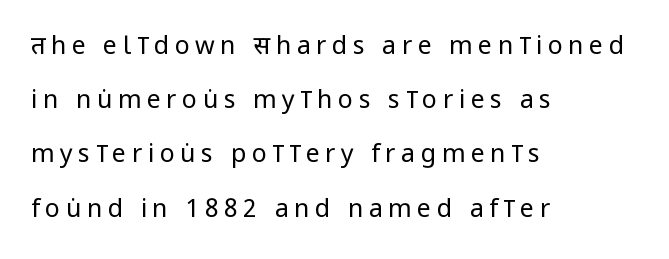
Letter spacing: wide. Rule under the text: the space is simply empty. The passage shown stacks its lines with a broad gap. Each line starts at the same left margin while the right side varies. Unbolded letterforms with no extra heft. A roman cut, with each character standing at attention.
